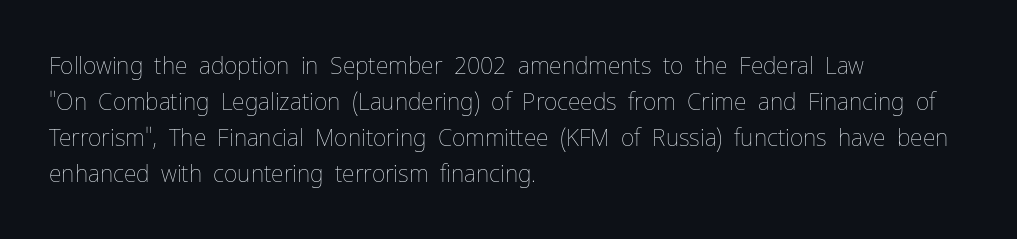
Nothing unusual about the tracking: characters are spaced as the font intends. The typesetter chose a ragged-right arrangement here. Vertical strokes here are truly vertical. In terms of leading, this rendering sits right in the middle.
